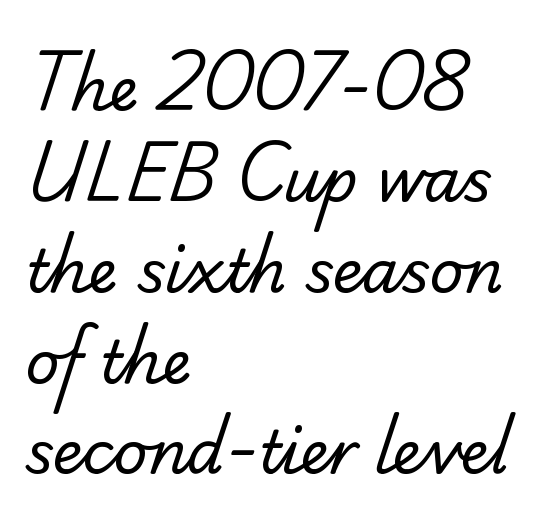
Q: Is the text bold? A: No.
Q: Is the typeface a serif or a sans-serif typeface? A: Serif.
Q: Is the text underlined? A: No.
Q: How is the paragraph aligned? A: Left-aligned.
Q: Is the spacing between letters normal or unusually wide? A: Normal.
Q: Is the spacing between lines tight, normal or loose? A: Normal.
Q: Width (condensed, normal, or wide)? A: Normal.
Q: Stroke contrast? A: Low.
Q: x-height? A: Small.
Q: Monospaced? A: No.
